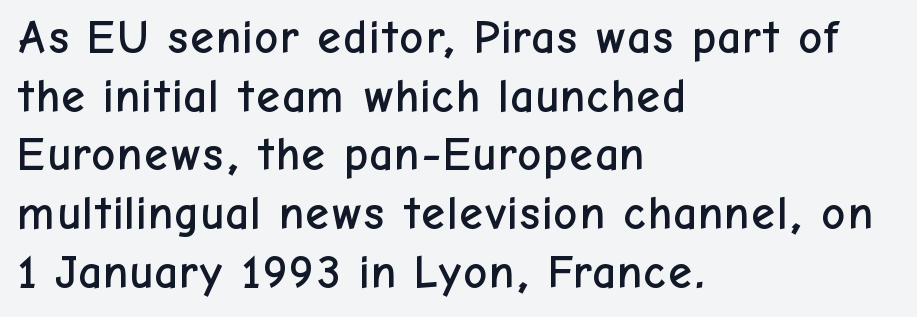
Q: Is the text italic (slanted)? A: No, it is upright.
Q: Is the typeface a serif or a sans-serif typeface? A: Sans-serif.
Q: Is the text underlined? A: No.
Q: How is the paragraph aligned? A: Left-aligned.
Q: Is the spacing between letters normal or unusually wide? A: Normal.
Q: Is the spacing between lines tight, normal or loose? A: Normal.
Q: Width (condensed, normal, or wide)? A: Normal.
Q: Stroke contrast? A: Low.
Q: x-height? A: Medium.
Q: Monospaced? A: No.
